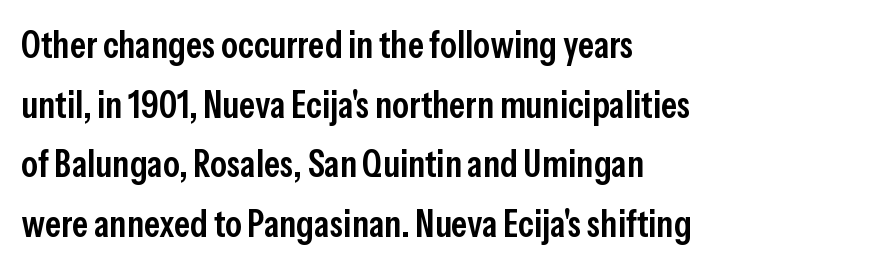
The line texture is even and compact thanks to regular tracking. Underlining? Definitely not there. Nothing sits at the stroke ends, so this counts as sans-serif. The type sits square on the baseline with zero lean. Stroke thickness is moderately raised; the sample reads as semibold. Here the designer chose a conventional face with non-uniform glyph widths.
